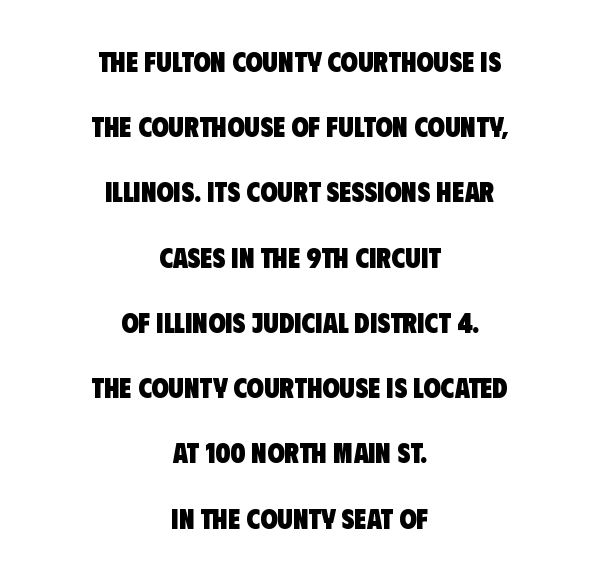
Q: Is the text bold? A: Yes.
Q: Is the typeface a serif or a sans-serif typeface? A: Sans-serif.
Q: Is the text underlined? A: No.
Q: How is the paragraph aligned? A: Centered.
Q: Is the spacing between letters normal or unusually wide? A: Normal.
Q: Is the spacing between lines tight, normal or loose? A: Loose.
Q: Width (condensed, normal, or wide)? A: Condensed.
Q: Stroke contrast? A: Low.
Q: x-height? A: Large.
Q: Monospaced? A: No.
